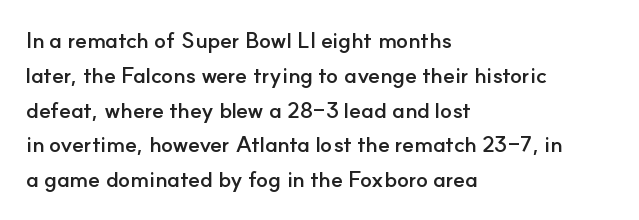
Q: Is the text bold? A: Yes.
Q: Is the text italic (slanted)? A: No, it is upright.
Q: Is the text underlined? A: No.
Q: How is the paragraph aligned? A: Left-aligned.
Q: Is the spacing between letters normal or unusually wide? A: Normal.
Q: Is the spacing between lines tight, normal or loose? A: Normal.
